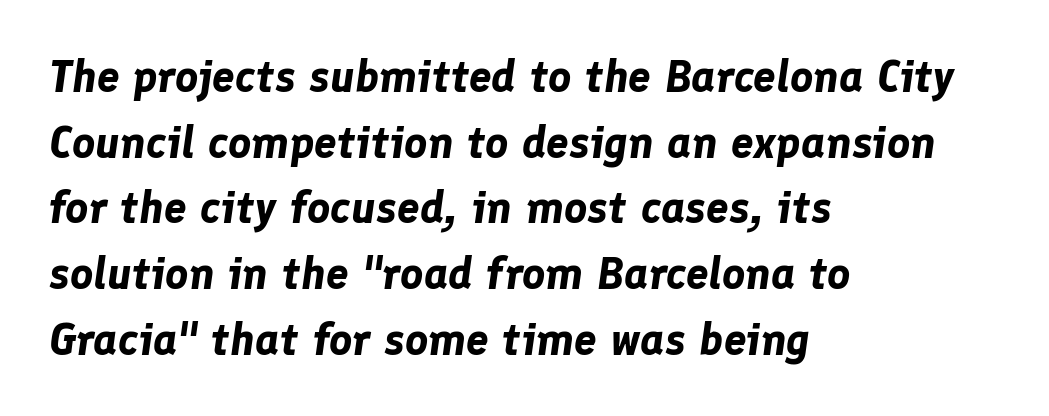
Q: Is the text bold? A: Yes.
Q: Is the text italic (slanted)? A: Yes, it leans right by about 8 degrees.
Q: Is the text underlined? A: No.
Q: How is the paragraph aligned? A: Left-aligned.
Q: Is the spacing between letters normal or unusually wide? A: Normal.
Q: Is the spacing between lines tight, normal or loose? A: Normal.
Q: Width (condensed, normal, or wide)? A: Normal.
Q: Stroke contrast? A: Low.
Q: x-height? A: Medium.
Q: Monospaced? A: No.
